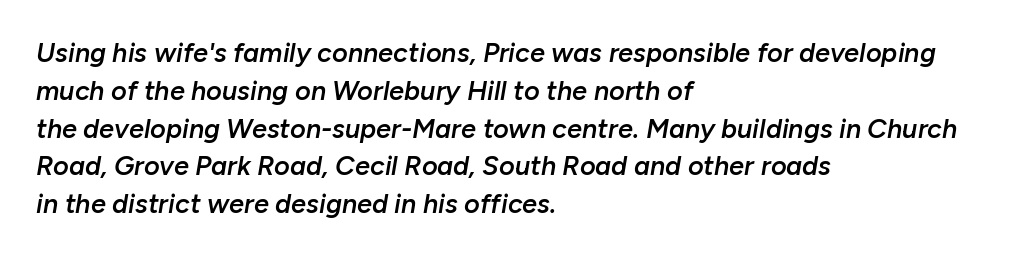
{"italic": "yes", "lean": "right", "slant_degrees": 10, "bold": "semi", "underline": "no", "align": "left", "line_spacing": "normal", "line_spacing_ratio": 1.4, "letter_spacing": "normal", "letter_spacing_em": 0.0, "glyph_px": 27}
